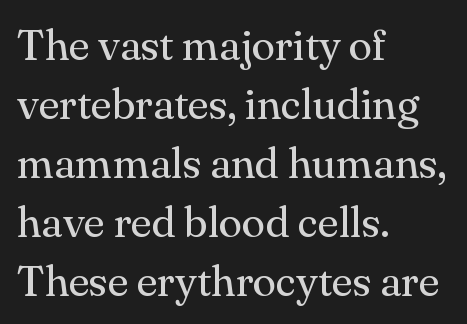
{"serif": "yes", "italic": "no", "bold": "no", "weight": "regular", "width": "normal", "stroke_contrast": "medium", "x_height": "small", "monospaced": "no", "underline": "no", "align": "left", "line_spacing": "normal", "line_spacing_ratio": 1.37, "letter_spacing": "normal", "letter_spacing_em": 0.0, "glyph_px": 43}
